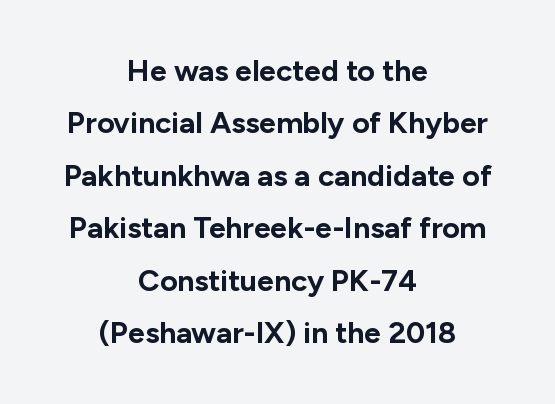
This is heavy type, rendered in bold. In terms of letterspacing, this is plain default setting. Decoration check: the copy has no underline. Does the lettering tilt? It doesn't — this is upright. Layout note: lines centered. The face used here is proportionally spaced, like ordinary book or web type.
